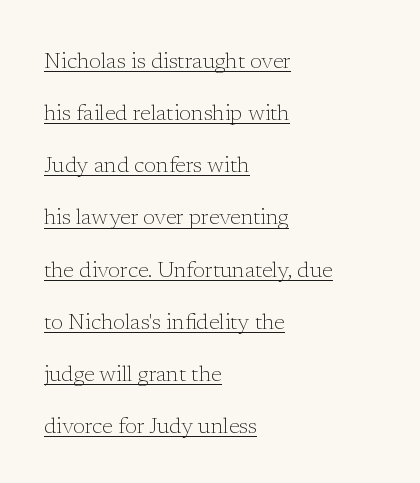
Airy leading. When letters stand straight like this, we call the style roman or upright. The face used here appears with an underline applied. In terms of letterspacing, this is plain default setting. The rag falls on the right side of this text block. These glyphs show unthickened strokes, regular width or finer.
